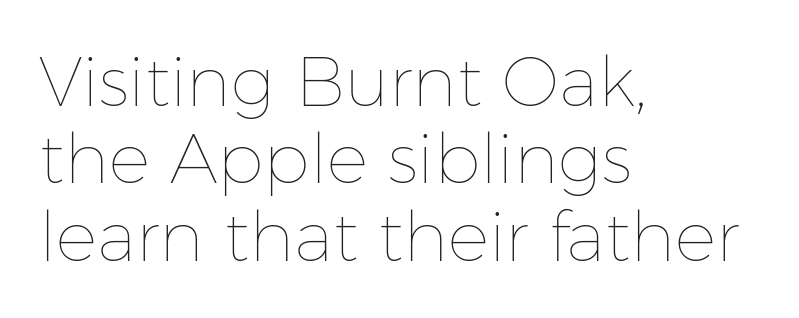
{"italic": "no", "bold": "no", "weight": "thin", "width": "normal", "stroke_contrast": "low", "x_height": "medium", "monospaced": "no", "underline": "no", "align": "left", "line_spacing": "tight", "line_spacing_ratio": 1.12, "letter_spacing": "normal", "letter_spacing_em": 0.0, "glyph_px": 69}
